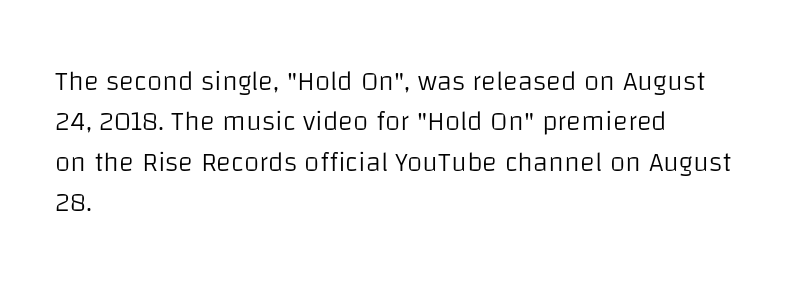
Unlike italic type, these characters show no tilt at all. The weight tops out at a normal text grade. There is no visible air inserted between adjacent glyphs. Character widths vary here, with narrow letters taking less room than wide ones. Stroke terminals: plain, sans-serif. Whoever set this chose a conventional vertical rhythm.
